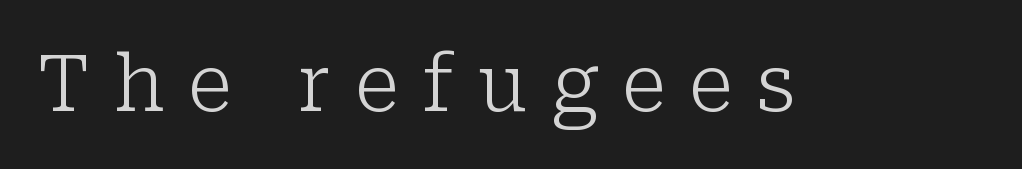
Q: Is the text bold? A: No.
Q: Is the text italic (slanted)? A: No, it is upright.
Q: Is the typeface a serif or a sans-serif typeface? A: Serif.
Q: Is the text underlined? A: No.
Q: Is the spacing between letters normal or unusually wide? A: Unusually wide.
Q: Width (condensed, normal, or wide)? A: Normal.
Q: Stroke contrast? A: Low.
Q: x-height? A: Medium.
Q: Monospaced? A: No.
